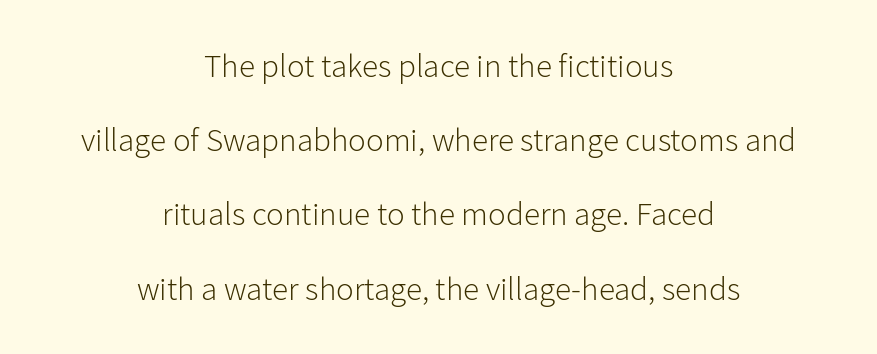
The area under the type is left untouched. The letterforms sit at book weight or below. These lines are rendered in a variable-pitch font. The text block is weighted toward neither margin, spreading evenly from the middle. Are there feet on the stems? There aren't — it's a sans. Honestly, the letter spacing is just normal — you wouldn't notice it.
